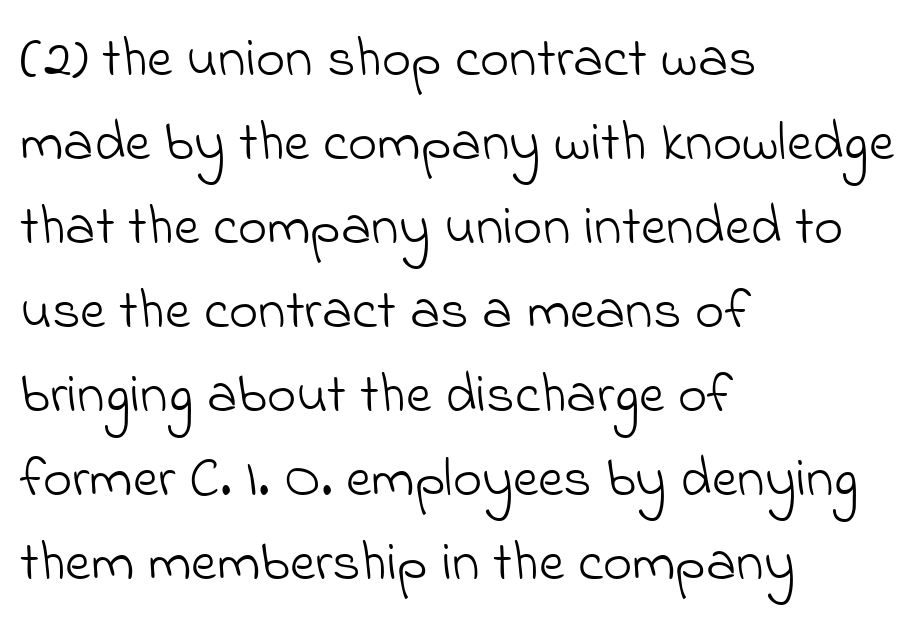
The image shows 56 px light sans-serif type; set left-aligned, normal line spacing (1.5x), normal letter spacing, not underlined; low stroke contrast and a small x-height.
